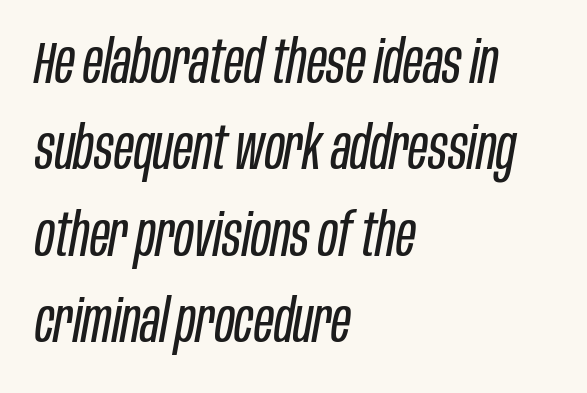
{"italic": "yes", "lean": "right", "slant_degrees": 10, "bold": "no", "weight": "regular", "width": "condensed", "stroke_contrast": "low", "x_height": "large", "monospaced": "no", "underline": "no", "align": "left", "line_spacing": "normal", "line_spacing_ratio": 1.44, "letter_spacing": "normal", "letter_spacing_em": 0.0, "glyph_px": 60}
